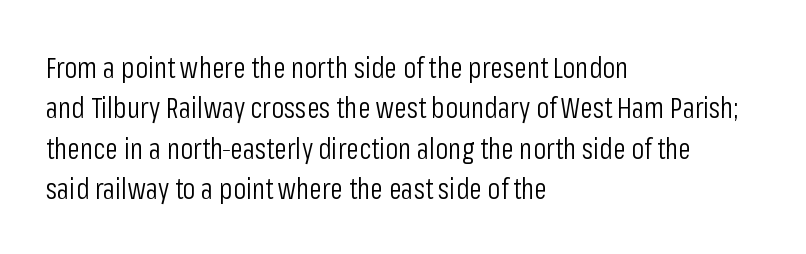
The characters are drawn with everyday or finer stroke widths. The passage shown is typed in a proportional face where columns would drift. The specimen reads as upright at a glance. Serifs: no, the terminals of the letterforms are clean. What stands out about the letter spacing? Nothing — it is the standard amount.
